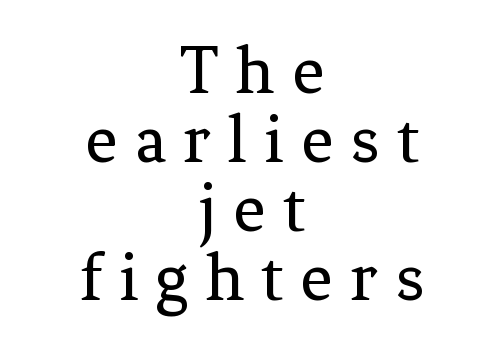
{"serif": "yes", "italic": "no", "bold": "no", "weight": "regular", "width": "normal", "stroke_contrast": "low", "x_height": "medium", "monospaced": "no", "underline": "no", "align": "center", "line_spacing": "tight", "line_spacing_ratio": 0.96, "letter_spacing": "wide", "letter_spacing_em": 0.24, "glyph_px": 72}
